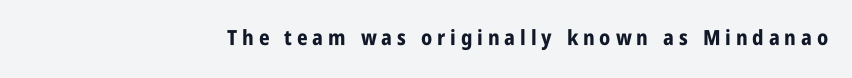
{"italic": "no", "bold": "yes", "underline": "no", "align": "right", "letter_spacing": "wide", "letter_spacing_em": 0.23, "glyph_px": 21}
